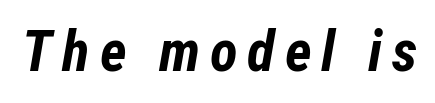
The foot of each line stays bare and open. Its strokes are broad and dark, the hallmark of bold type. Designer's note — italics engaged. Think of a printed novel: that variable character pitch is what you see here.
